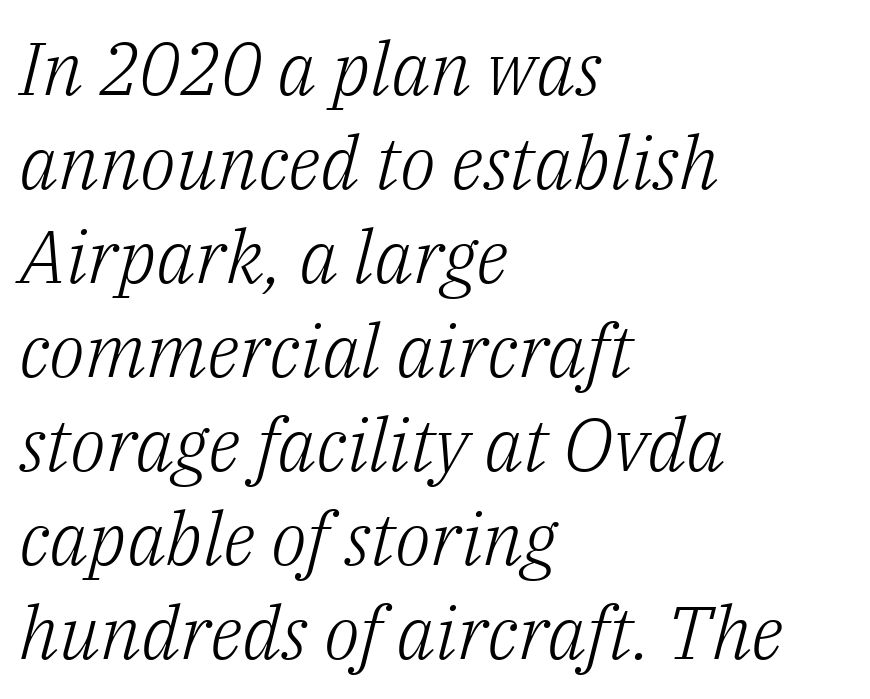
{"serif": "yes", "italic": "yes", "lean": "right", "slant_degrees": 14, "bold": "no", "weight": "light", "width": "normal", "stroke_contrast": "low", "x_height": "medium", "monospaced": "no", "underline": "no", "align": "left", "line_spacing": "normal", "line_spacing_ratio": 1.27, "letter_spacing": "normal", "letter_spacing_em": 0.0, "glyph_px": 74}
